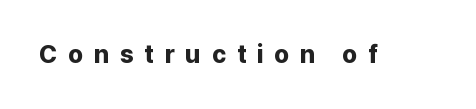
{"italic": "no", "bold": "yes", "underline": "no", "letter_spacing": "wide", "letter_spacing_em": 0.43, "glyph_px": 25}
